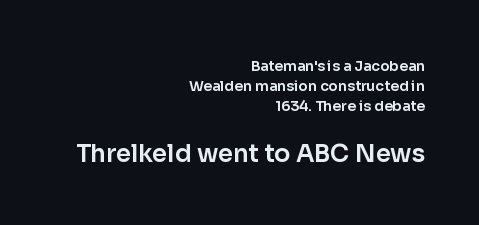
The image shows 24 px text type, upright; set right-aligned, normal line spacing (1.43x), normal letter spacing, not underlined; the second (bottom) block is 1.71x larger.
